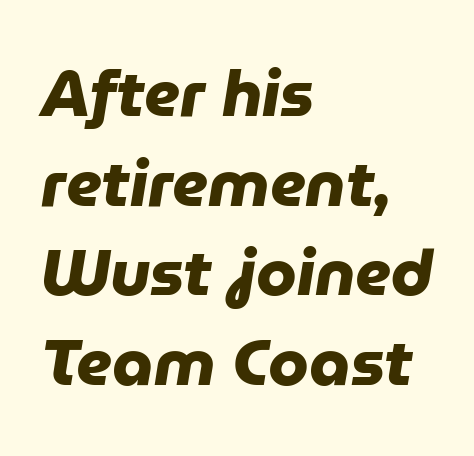
The image shows 65 px heavy sans-serif type; set left-aligned, normal line spacing (1.38x), normal letter spacing, not underlined; low stroke contrast and a medium x-height.
